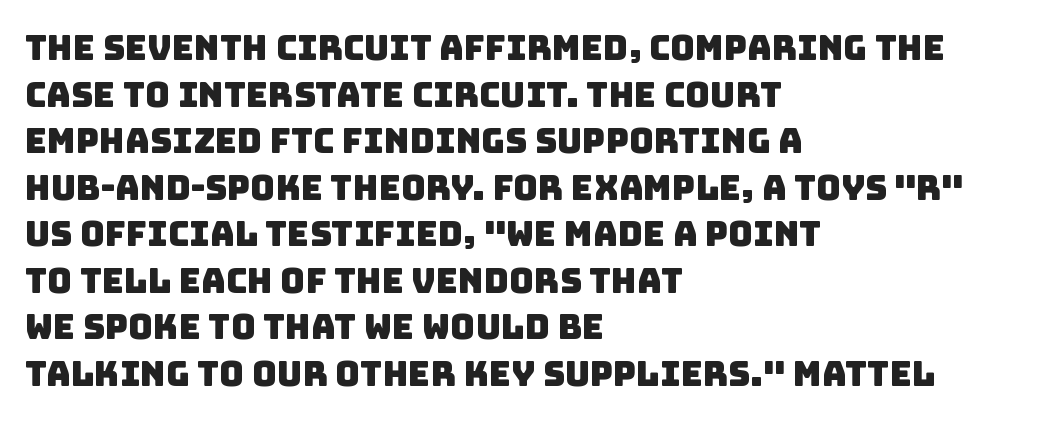
Q: Is the typeface a serif or a sans-serif typeface? A: Sans-serif.
Q: Is the text underlined? A: No.
Q: How is the paragraph aligned? A: Left-aligned.
Q: Is the spacing between letters normal or unusually wide? A: Normal.
Q: Is the spacing between lines tight, normal or loose? A: Normal.
Q: Width (condensed, normal, or wide)? A: Normal.
Q: Stroke contrast? A: Low.
Q: x-height? A: Large.
Q: Monospaced? A: No.
